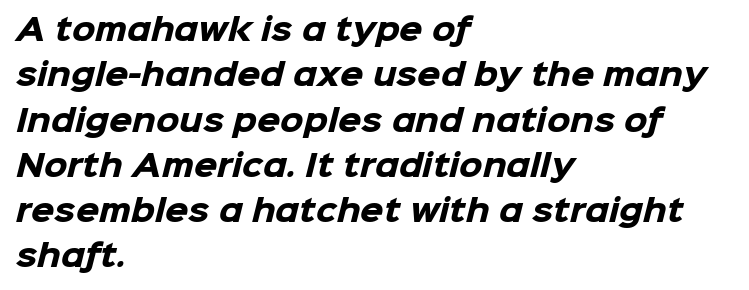
Observe the absence of serifs on each vertical stroke in this sample. Tracking value appears to be zero — textbook default spacing. The rag falls on the right side of this text block. This sample keeps an unexceptional amount of space between lines.
